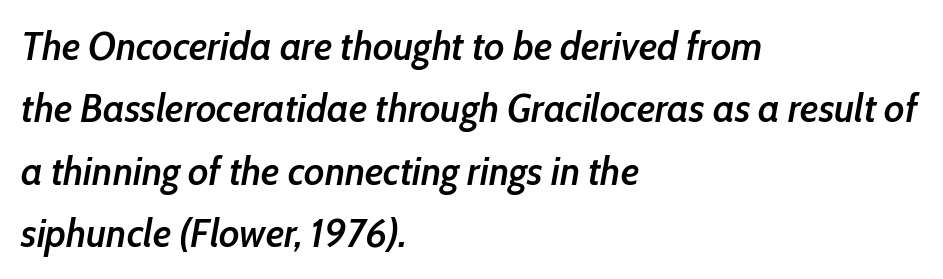
The image shows 40 px semibold, condensed type, italic (leaning right); set left-aligned, normal line spacing (1.56x), normal letter spacing, not underlined; low stroke contrast and a medium x-height.
